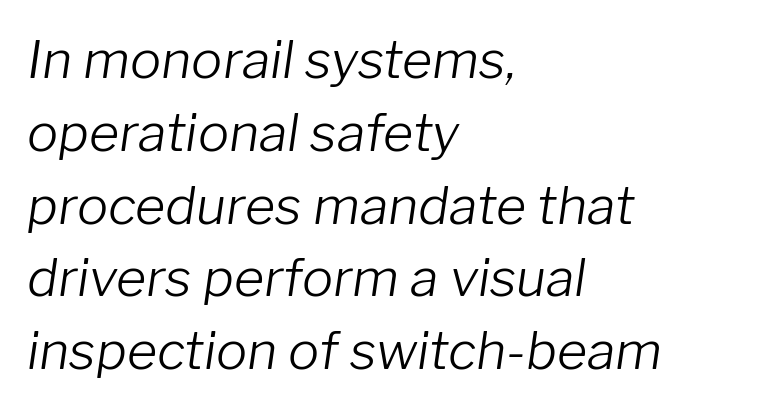
Clear beneath every line of the passage. The face used here is rendered with its standard letterfit. Character widths vary here, with narrow letters taking less room than wide ones. You can tell it's italic because the verticals aren't actually vertical.
